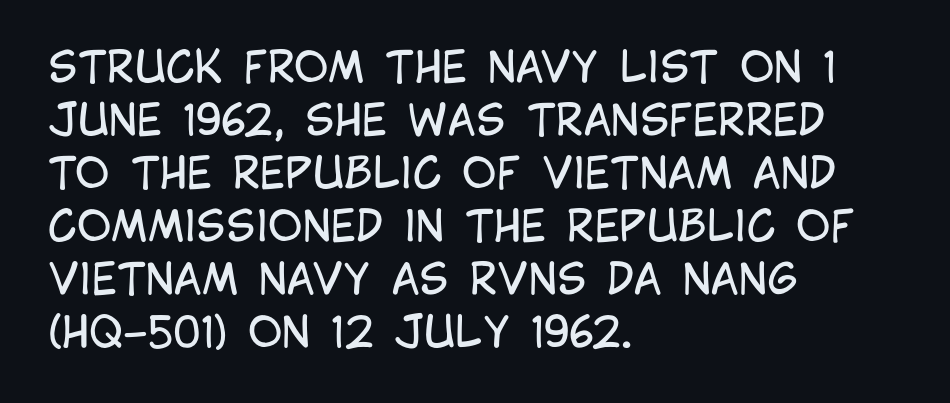
The image shows 42 px regular-weight, condensed sans-serif type, upright; set left-aligned, normal line spacing (1.26x), normal letter spacing, not underlined; low stroke contrast and a large x-height.
